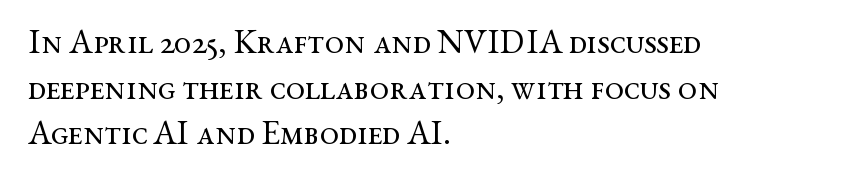
Yep, those are serifs on the letters. The letters advance in unequal steps, a hallmark of proportional type. The typesetter chose a ragged-right arrangement here. Does extra space separate the letters? No, they use regular spacing. The space beneath each line is pristine and unruled. Is the type heavy? It reads as light-to-regular instead.
